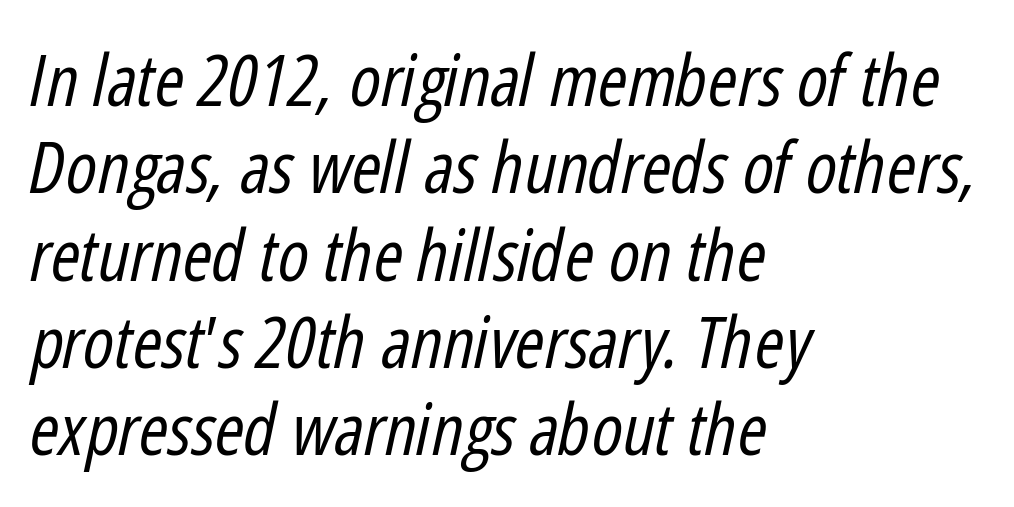
Varying glyph widths throughout — classic text-font behaviour. Italic: yes, the glyphs are oblique. The letters sit at their default tracking, neither squeezed nor spread. These lines are set flush left with a ragged right edge.
